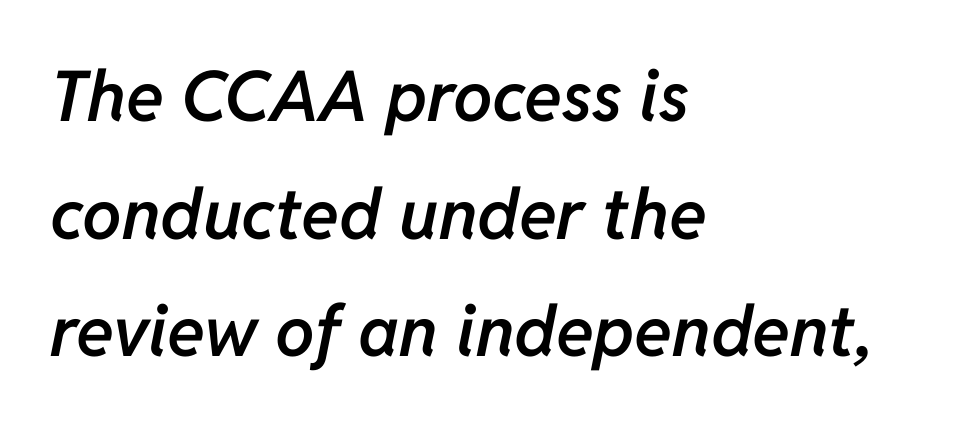
Q: Is the text bold? A: Semi-bold.
Q: Is the text italic (slanted)? A: Yes, it leans right by about 11 degrees.
Q: Is the text underlined? A: No.
Q: How is the paragraph aligned? A: Left-aligned.
Q: Is the spacing between letters normal or unusually wide? A: Normal.
Q: Is the spacing between lines tight, normal or loose? A: Normal.
Q: Width (condensed, normal, or wide)? A: Normal.
Q: Stroke contrast? A: Low.
Q: x-height? A: Medium.
Q: Monospaced? A: No.
